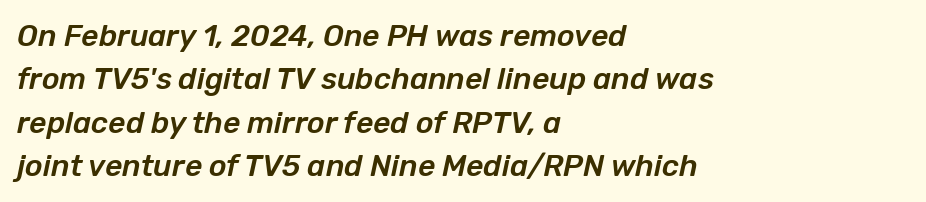
Compared with typical paragraphs, the rows here are spaced about the same. Designer's note — italics engaged. Tracking here is standard; glyphs follow each other at the usual distance. Compared with a centered layout, this one pins lines to the left instead. Glance below the letters and you will spot only blank space.
